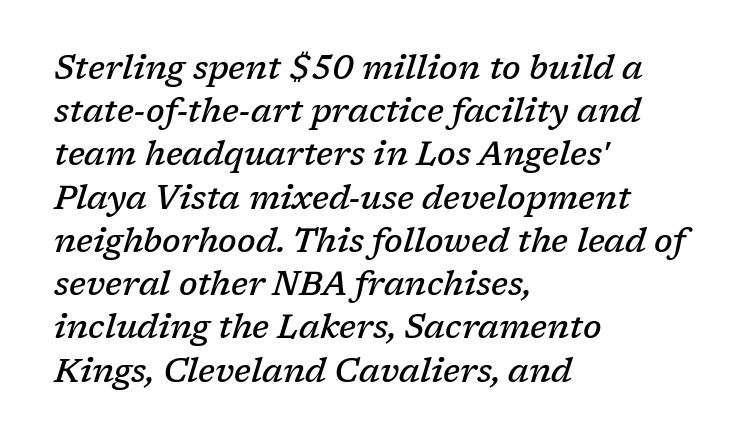
Alignment: flush left. When letters slant like this, we call the style italic. The text was rendered using a seriffed face with decorative stroke endings. Does extra space separate the letters? No, they use regular spacing.
